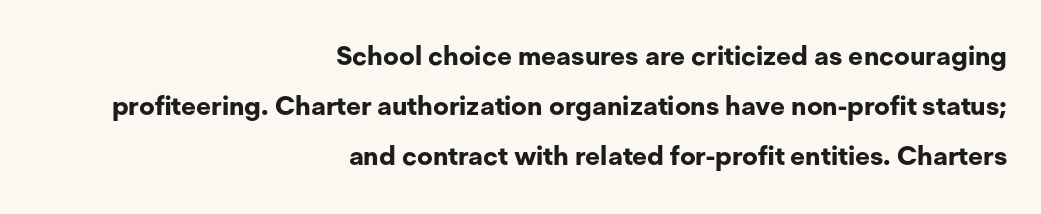
{"italic": "no", "bold": "yes", "underline": "no", "align": "right", "line_spacing": "loose", "line_spacing_ratio": 1.92, "letter_spacing": "normal", "letter_spacing_em": 0.0, "glyph_px": 26}
